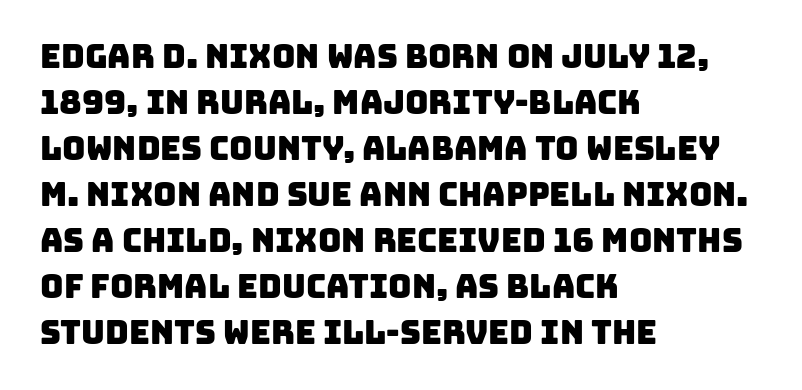
{"serif": "no", "width": "normal", "stroke_contrast": "low", "x_height": "large", "monospaced": "no", "underline": "no", "align": "left", "line_spacing": "normal", "line_spacing_ratio": 1.44, "letter_spacing": "normal", "letter_spacing_em": 0.0, "glyph_px": 32}
